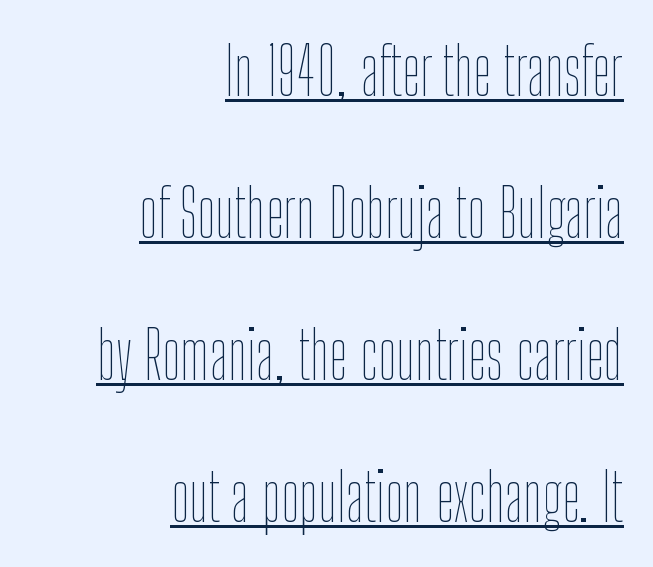
The image shows 66 px thin, condensed type, upright; set right-aligned, loose line spacing (2.15x), normal letter spacing, underlined; low stroke contrast and a medium x-height.
